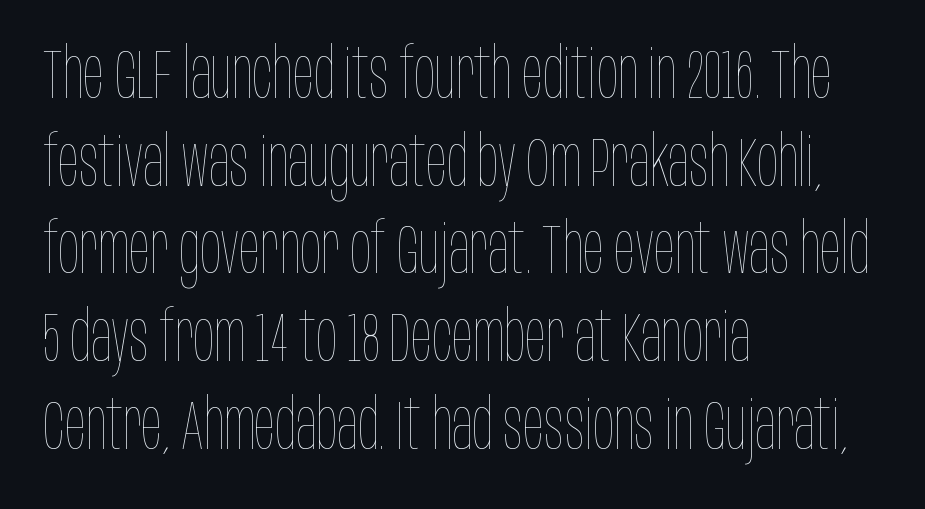
Do the letters lean? They stand straight. Looks like regular typesetting: each glyph gets only the width it needs. Rule under the text: the space is simply empty. The strokes carry an ordinary text weight at most. The rag falls on the right side of this text block. Interline gaps are of average width in this sample.
